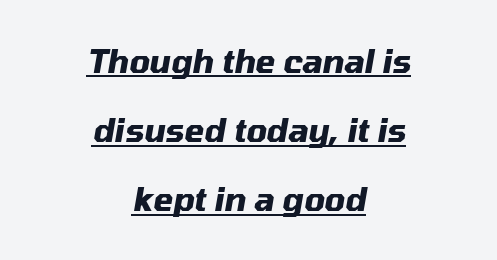
These lines were composed using italics. The specimen includes a rule beneath the text block's lines. Note the varied advance widths — an 'i' is clearly narrower than an 'm'. Layout note: lines centered. Leading is clearly above the norm, producing a sparse column.
